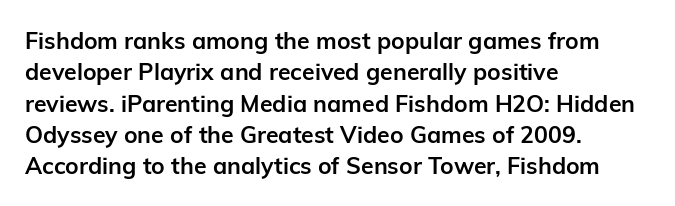
The image shows 23 px bold type, upright; set left-aligned, normal line spacing (1.36x), normal letter spacing, not underlined.
